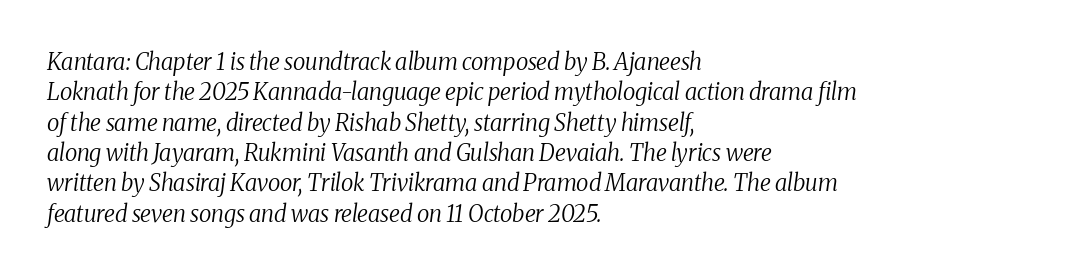
Q: Is the text bold? A: No.
Q: Is the text italic (slanted)? A: Yes, it leans right by about 8 degrees.
Q: Is the text underlined? A: No.
Q: How is the paragraph aligned? A: Left-aligned.
Q: Is the spacing between letters normal or unusually wide? A: Normal.
Q: Is the spacing between lines tight, normal or loose? A: Normal.
